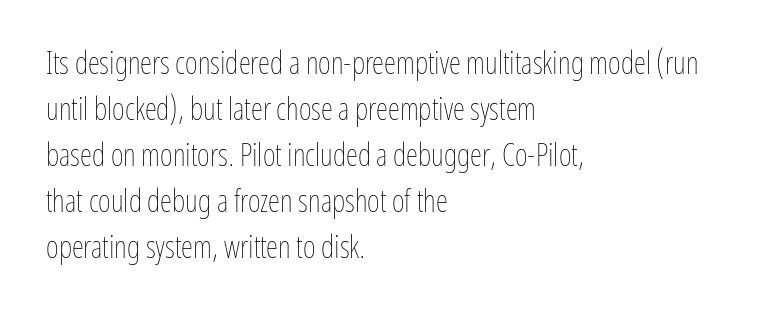
{"italic": "no", "bold": "no", "weight": "thin", "width": "condensed", "stroke_contrast": "low", "x_height": "medium", "monospaced": "no", "underline": "no", "align": "left", "line_spacing": "normal", "line_spacing_ratio": 1.48, "letter_spacing": "normal", "letter_spacing_em": 0.0, "glyph_px": 31}
